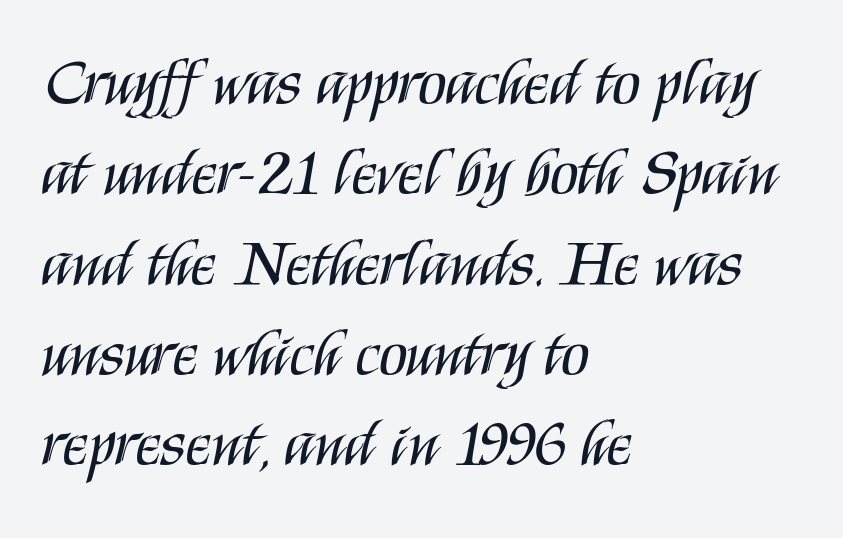
If you drew a ruler down the left edge, every line would touch it. The glyphs are unaccompanied by any horizontal stroke below them. Looks like regular typesetting: each glyph gets only the width it needs.
